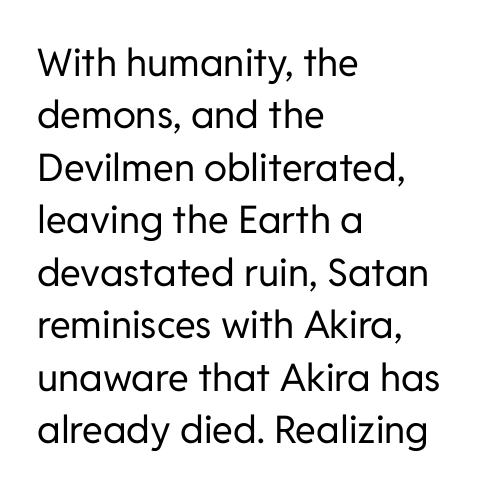
Q: Is the text bold? A: No.
Q: Is the text italic (slanted)? A: No, it is upright.
Q: Is the typeface a serif or a sans-serif typeface? A: Sans-serif.
Q: Is the text underlined? A: No.
Q: How is the paragraph aligned? A: Left-aligned.
Q: Is the spacing between letters normal or unusually wide? A: Normal.
Q: Is the spacing between lines tight, normal or loose? A: Normal.
Q: Width (condensed, normal, or wide)? A: Normal.
Q: Stroke contrast? A: Low.
Q: x-height? A: Medium.
Q: Monospaced? A: No.
